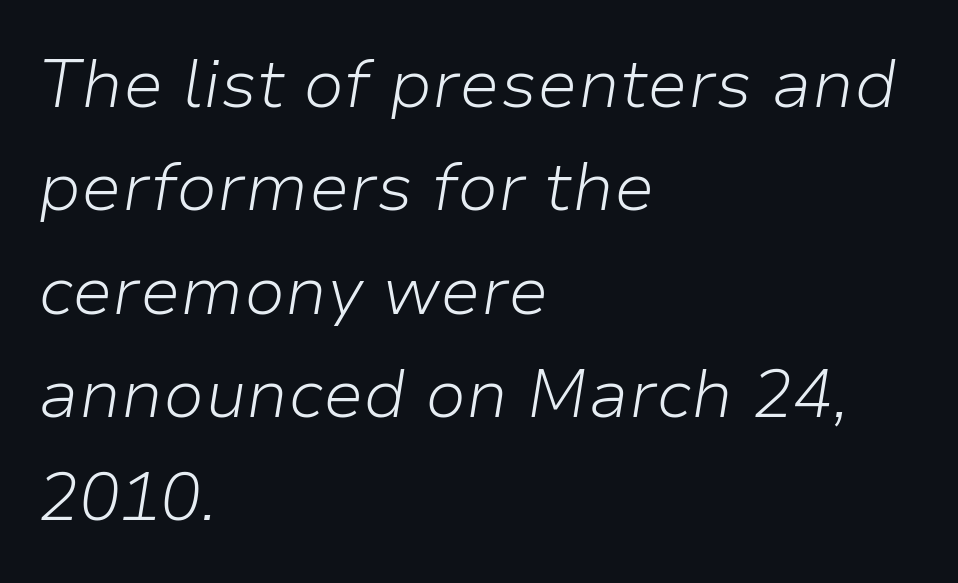
Q: Is the text bold? A: No.
Q: Is the text italic (slanted)? A: Yes, it leans right by about 9 degrees.
Q: Is the text underlined? A: No.
Q: How is the paragraph aligned? A: Left-aligned.
Q: Is the spacing between letters normal or unusually wide? A: Normal.
Q: Is the spacing between lines tight, normal or loose? A: Normal.
Q: Width (condensed, normal, or wide)? A: Normal.
Q: Stroke contrast? A: Low.
Q: x-height? A: Medium.
Q: Monospaced? A: No.
